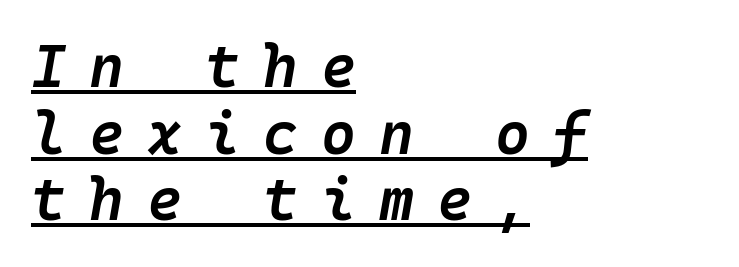
Q: Is the text bold? A: Semi-bold.
Q: Is the text italic (slanted)? A: Yes, it leans right by about 10 degrees.
Q: Is the text underlined? A: Yes.
Q: How is the paragraph aligned? A: Left-aligned.
Q: Is the spacing between letters normal or unusually wide? A: Unusually wide.
Q: Is the spacing between lines tight, normal or loose? A: Tight.
Q: Width (condensed, normal, or wide)? A: Normal.
Q: Stroke contrast? A: Low.
Q: x-height? A: Medium.
